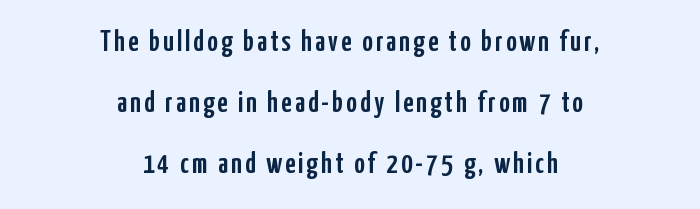
The image shows 29 px condensed sans-serif type, upright; set centered, loose line spacing (2.11x), not underlined; low stroke contrast and a medium x-height.
